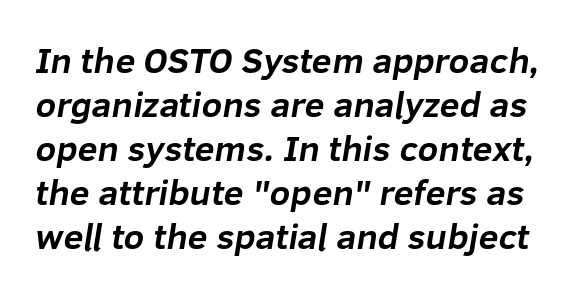
The image shows 36 px bold sans-serif type; set line spacing 1.22x, normal letter spacing, not underlined; low stroke contrast and a medium x-height.
